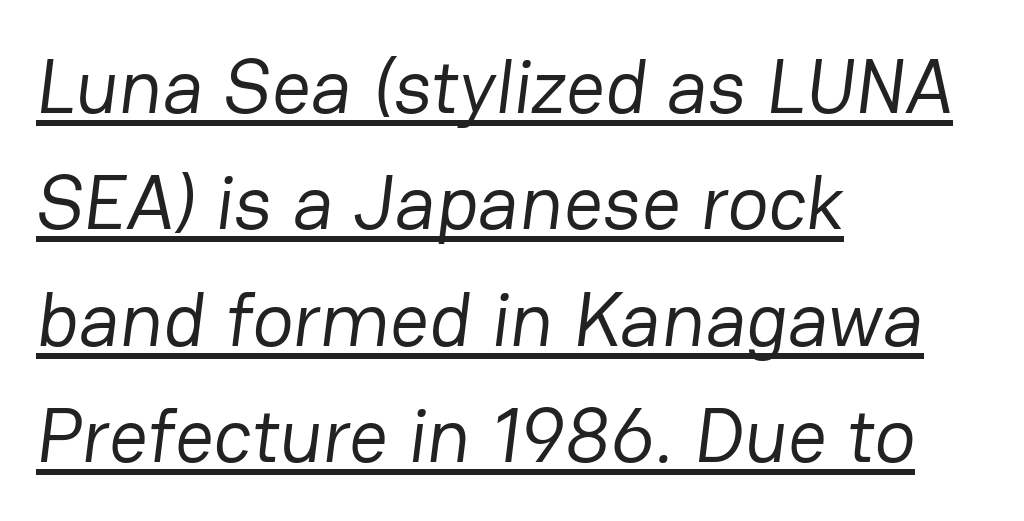
Q: Is the text bold? A: No.
Q: Is the typeface a serif or a sans-serif typeface? A: Sans-serif.
Q: Is the text underlined? A: Yes.
Q: How is the paragraph aligned? A: Left-aligned.
Q: Is the spacing between letters normal or unusually wide? A: Normal.
Q: Is the spacing between lines tight, normal or loose? A: Normal.
Q: Width (condensed, normal, or wide)? A: Normal.
Q: Stroke contrast? A: Low.
Q: x-height? A: Medium.
Q: Monospaced? A: No.
